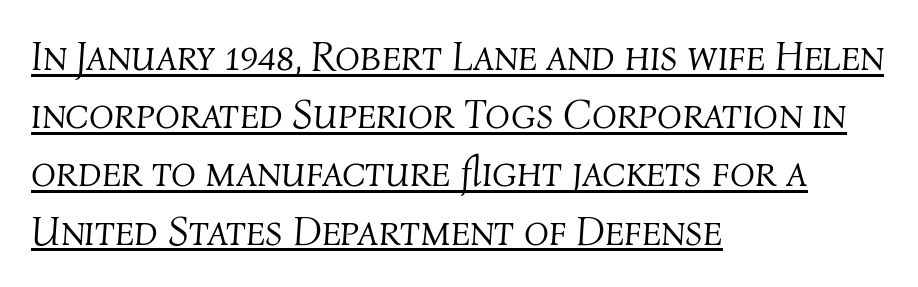
Q: Is the text bold? A: No.
Q: Is the text italic (slanted)? A: Yes, it leans right by about 4 degrees.
Q: Is the text underlined? A: Yes.
Q: How is the paragraph aligned? A: Left-aligned.
Q: Is the spacing between letters normal or unusually wide? A: Normal.
Q: Is the spacing between lines tight, normal or loose? A: Normal.
Q: Width (condensed, normal, or wide)? A: Normal.
Q: Stroke contrast? A: Medium.
Q: x-height? A: Medium.
Q: Monospaced? A: No.
